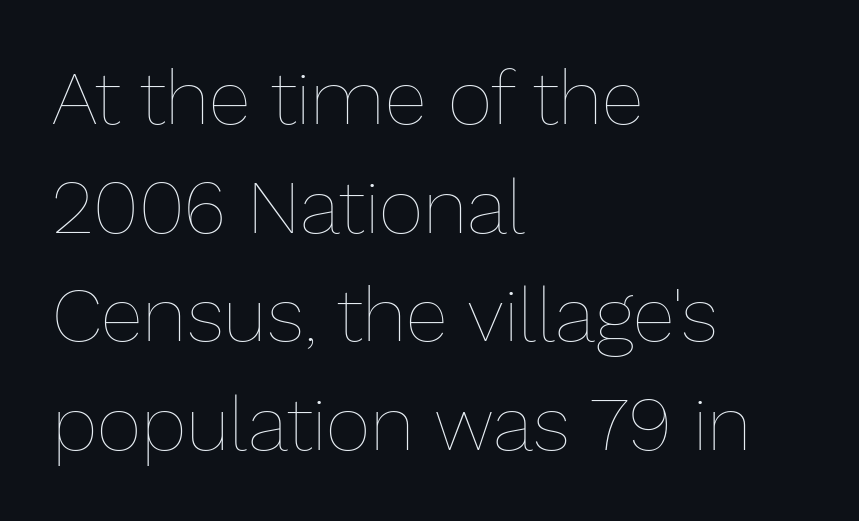
Is this a fixed-width face? No — the glyphs have proportional, varying widths. The typography opts for an upright posture over an oblique one. The zone under the glyphs is completely vacant. Line spacing here is normal. Notice how the passage keeps a crisp vertical edge on the left only. These glyphs show unthickened strokes, regular width or finer.
